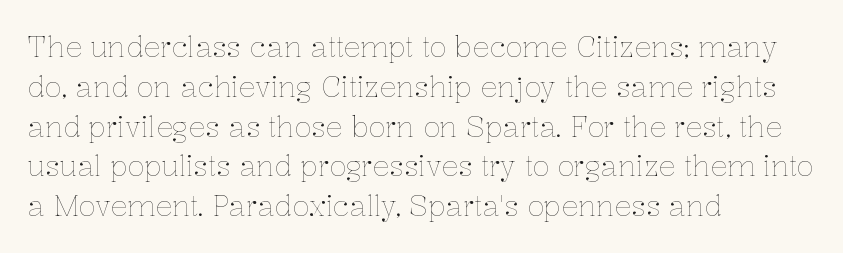
The image shows 28 px thin type, upright; set left-aligned, normal line spacing (1.42x), normal letter spacing, not underlined; low stroke contrast and a medium x-height.
